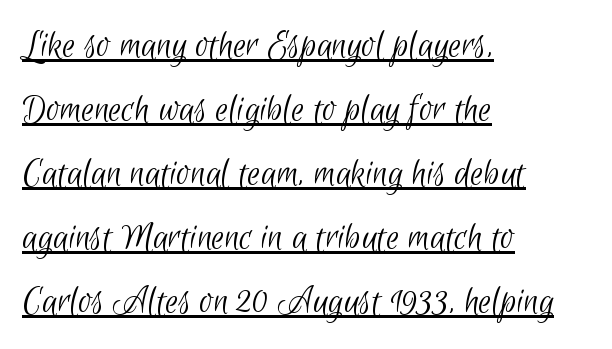
The rag falls on the right side of this text block. These lines are rendered in a variable-pitch font. Notice how descenders clear the ascenders below comfortably — that's standard leading. No feet cap the strokes, marking this as sans-serif type. This is not heavy type; no bold has been used. Default kerning and tracking; the words read as compact shapes.
